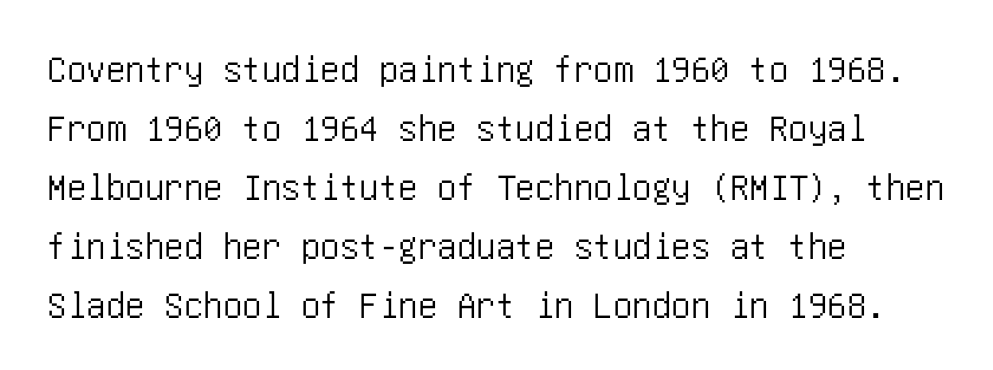
Q: Is the text italic (slanted)? A: No, it is upright.
Q: Is the typeface a serif or a sans-serif typeface? A: Sans-serif.
Q: Is the text underlined? A: No.
Q: How is the paragraph aligned? A: Left-aligned.
Q: Is the spacing between letters normal or unusually wide? A: Normal.
Q: Is the spacing between lines tight, normal or loose? A: Normal.
Q: Width (condensed, normal, or wide)? A: Condensed.
Q: Stroke contrast? A: Low.
Q: x-height? A: Large.
